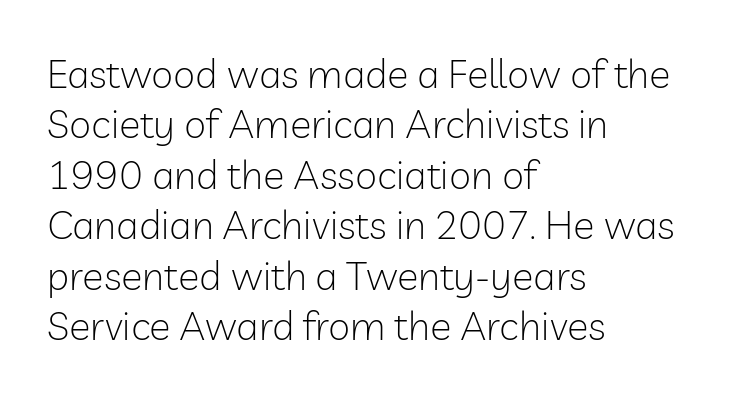
Casual observation: everything's shoved over to the left. Each letter's strokes conclude bluntly, with no projecting serifs. This sample has the flowing, uneven cadence of proportional lettering. Regular leading. Default kerning and tracking; the words read as compact shapes. If you drew a line through each stem, it would be perfectly vertical.
